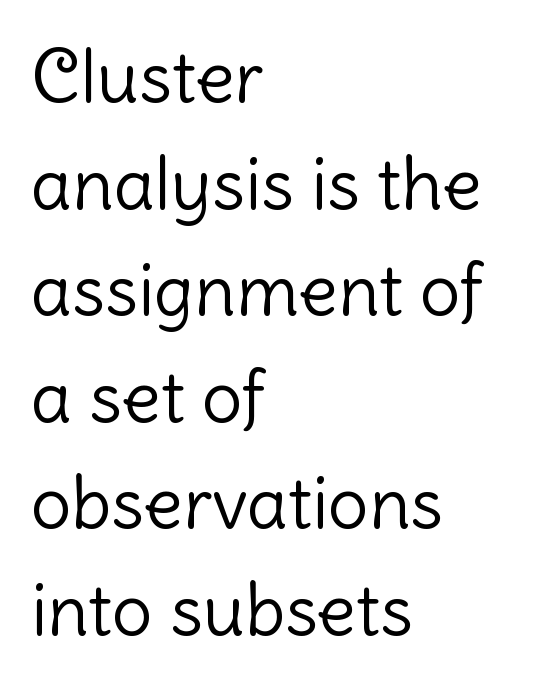
{"serif": "no", "italic": "no", "bold": "no", "weight": "light", "width": "normal", "stroke_contrast": "low", "x_height": "medium", "monospaced": "no", "underline": "no", "align": "left", "line_spacing": "normal", "line_spacing_ratio": 1.48, "letter_spacing": "normal", "letter_spacing_em": 0.0, "glyph_px": 72}
